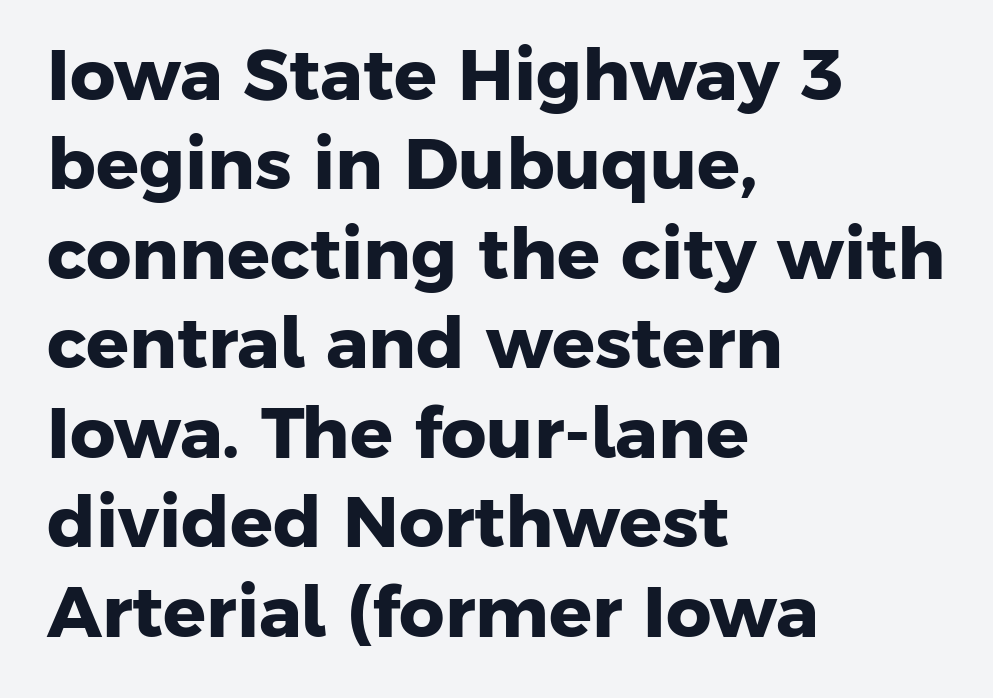
Q: Is the text bold? A: Yes.
Q: Is the typeface a serif or a sans-serif typeface? A: Sans-serif.
Q: Is the text underlined? A: No.
Q: How is the paragraph aligned? A: Left-aligned.
Q: Is the spacing between letters normal or unusually wide? A: Normal.
Q: Is the spacing between lines tight, normal or loose? A: Normal.
Q: Width (condensed, normal, or wide)? A: Normal.
Q: Stroke contrast? A: Low.
Q: x-height? A: Medium.
Q: Monospaced? A: No.
